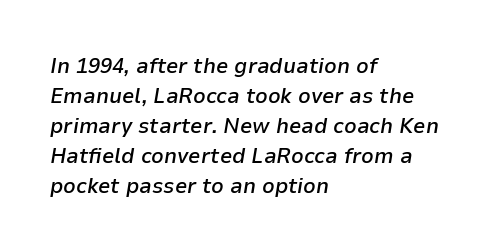
{"italic": "yes", "lean": "right", "slant_degrees": 9, "bold": "semi", "underline": "no", "align": "left", "line_spacing": "normal", "line_spacing_ratio": 1.36, "letter_spacing": "normal", "letter_spacing_em": 0.0, "glyph_px": 22}
